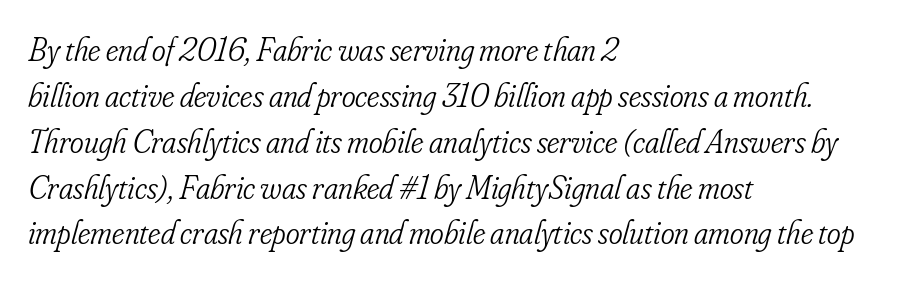
The image shows 33 px light, condensed serif type, italic (leaning right); set left-aligned, normal line spacing (1.39x), normal letter spacing, not underlined; low stroke contrast and a small x-height.
